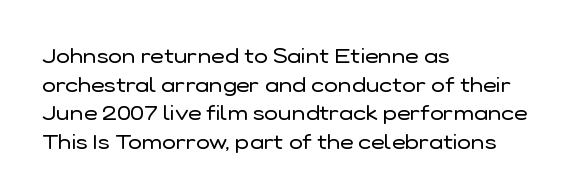
{"italic": "no", "bold": "no", "underline": "no", "align": "left", "line_spacing": "normal", "line_spacing_ratio": 1.36, "letter_spacing": "normal", "letter_spacing_em": 0.0, "glyph_px": 21}
